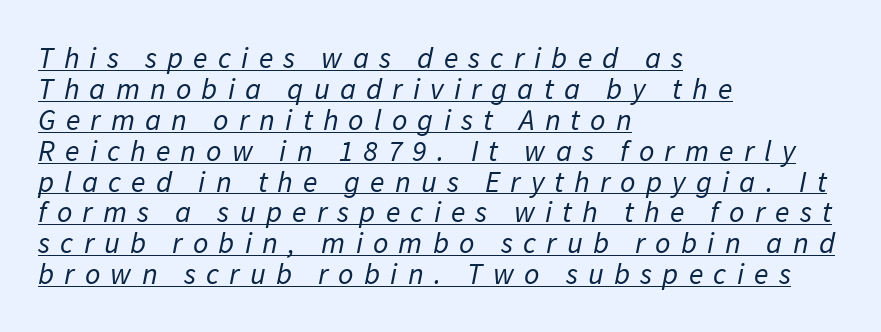
The image shows 30 px regular-weight sans-serif type; set left-aligned, tight line spacing (1.03x), unusually wide letter spacing (+0.34 em), underlined; low stroke contrast and a medium x-height.
